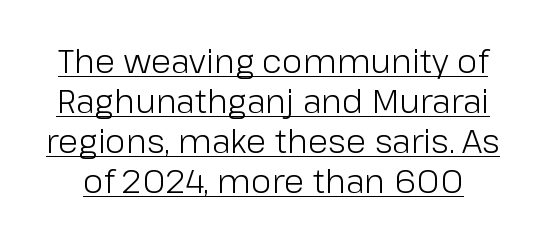
The image shows 33 px light sans-serif type, upright; set line spacing 1.21x, normal letter spacing, underlined; low stroke contrast and a medium x-height.
